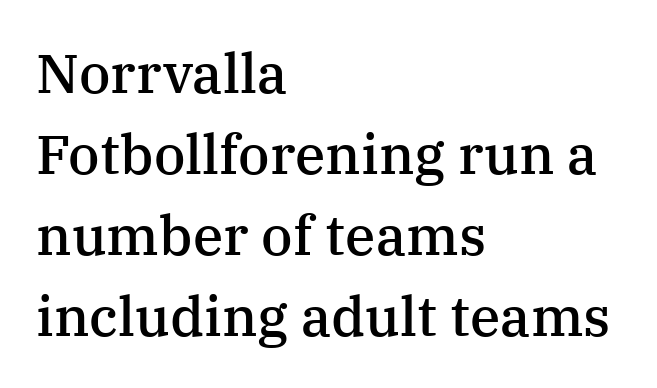
Q: Is the text bold? A: Semi-bold.
Q: Is the text italic (slanted)? A: No, it is upright.
Q: Is the typeface a serif or a sans-serif typeface? A: Serif.
Q: Is the text underlined? A: No.
Q: How is the paragraph aligned? A: Left-aligned.
Q: Is the spacing between letters normal or unusually wide? A: Normal.
Q: Is the spacing between lines tight, normal or loose? A: Normal.
Q: Width (condensed, normal, or wide)? A: Normal.
Q: Stroke contrast? A: Medium.
Q: x-height? A: Medium.
Q: Monospaced? A: No.
